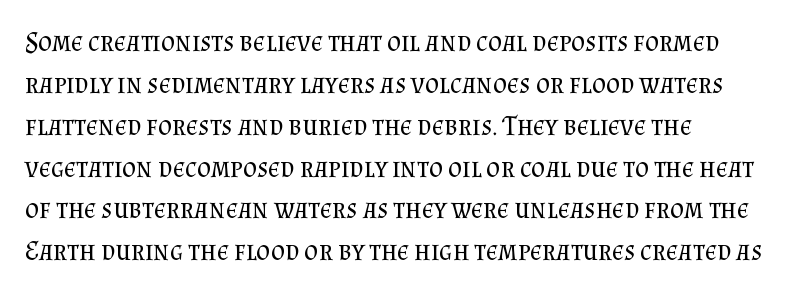
Q: Is the text bold? A: No.
Q: Is the text italic (slanted)? A: No, it is upright.
Q: Is the text underlined? A: No.
Q: How is the paragraph aligned? A: Left-aligned.
Q: Is the spacing between letters normal or unusually wide? A: Normal.
Q: Is the spacing between lines tight, normal or loose? A: Normal.
